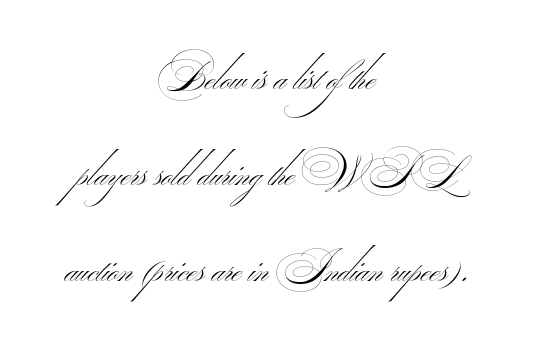
The image shows 42 px thin, wide sans-serif type; set centered, loose line spacing (2.28x), normal letter spacing, not underlined; medium stroke contrast.
